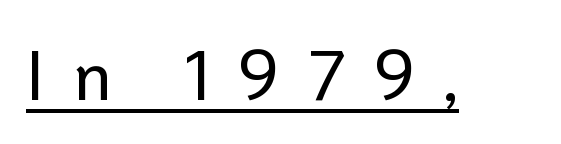
{"serif": "no", "italic": "no", "width": "normal", "stroke_contrast": "low", "x_height": "medium", "monospaced": "no", "underline": "yes", "letter_spacing": "wide", "letter_spacing_em": 0.39, "glyph_px": 70}
